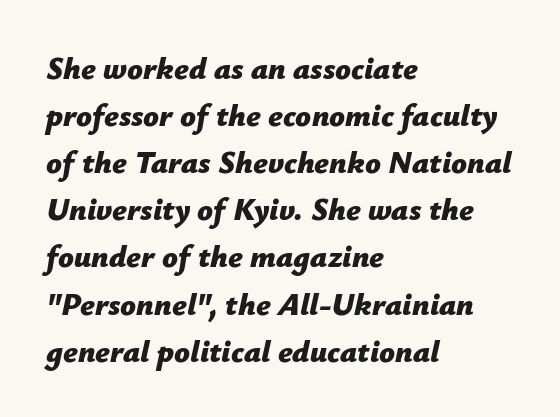
The image shows 31 px bold type, italic (leaning right); set left-aligned, normal line spacing (1.52x), normal letter spacing, not underlined; low stroke contrast and a medium x-height.
